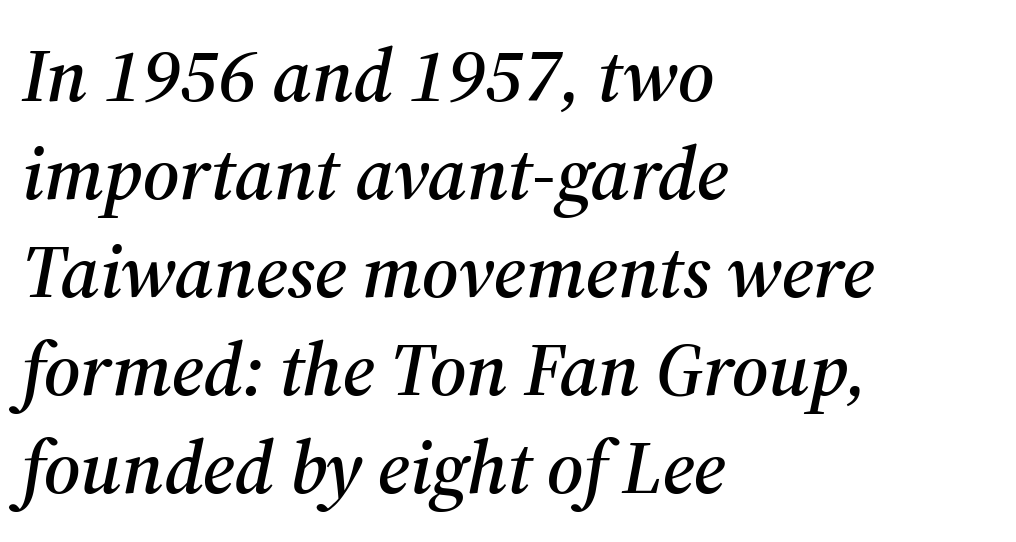
The type family on display is of the serif kind. Glance below the letters and you will spot only blank space. Compared with typical paragraphs, the rows here are spaced about the same. Each letter keeps its own natural width here, so spacing adapts to shape. The typography opts for an oblique posture over an upright one. All the whitespace from short lines collects on the right.
